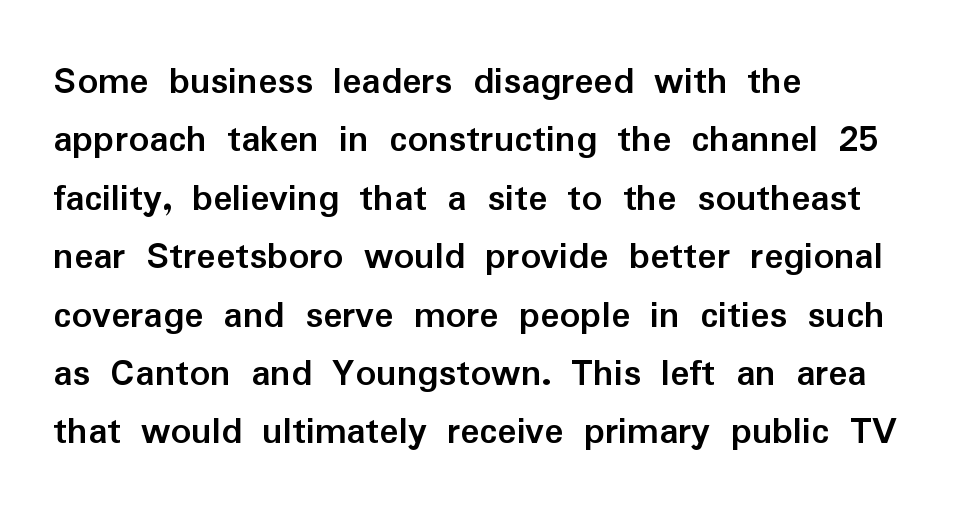
{"serif": "no", "italic": "no", "bold": "yes", "weight": "semibold", "width": "normal", "stroke_contrast": "low", "x_height": "medium", "monospaced": "no", "underline": "no", "align": "left", "line_spacing": "normal", "line_spacing_ratio": 1.46, "letter_spacing": "normal", "letter_spacing_em": 0.0, "glyph_px": 40}
